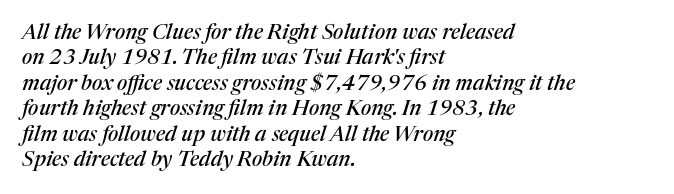
The glyphs look as if they've been sheared to an angle. Compared with typical body copy, the letter spacing here is the same. Horizontally, the lines are justified to the leading edge only. The gap between lines stays unmarked.
